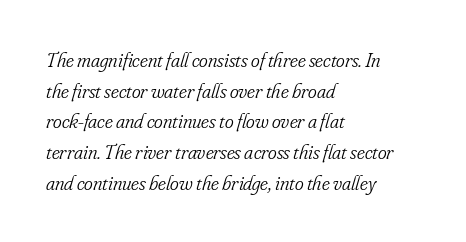
The image shows 21 px text type, italic (leaning right); set left-aligned, normal line spacing (1.46x), normal letter spacing, not underlined.
